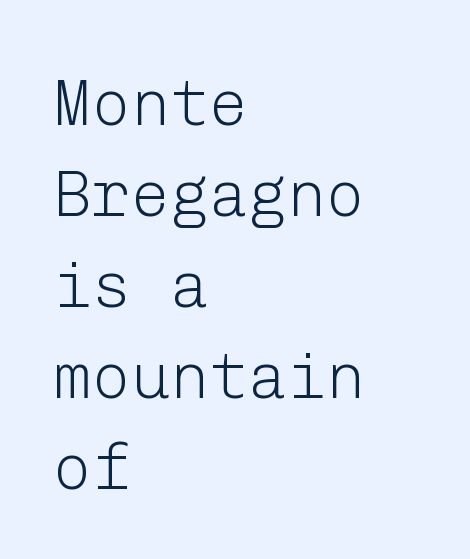
The image shows 65 px light sans-serif type, upright; set left-aligned, normal line spacing (1.4x), normal letter spacing, not underlined; low stroke contrast and a medium x-height.
